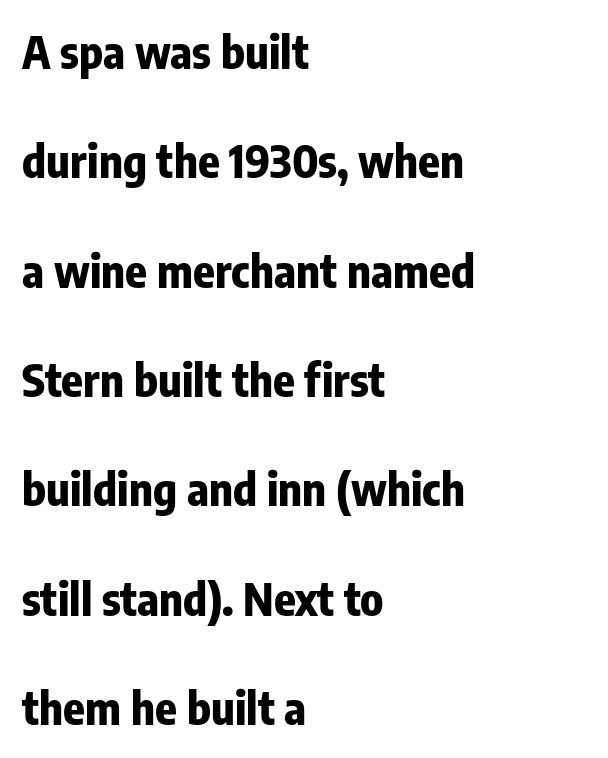
Q: Is the text bold? A: Yes.
Q: Is the text italic (slanted)? A: No, it is upright.
Q: Is the typeface a serif or a sans-serif typeface? A: Sans-serif.
Q: Is the text underlined? A: No.
Q: How is the paragraph aligned? A: Left-aligned.
Q: Is the spacing between letters normal or unusually wide? A: Normal.
Q: Is the spacing between lines tight, normal or loose? A: Loose.
Q: Width (condensed, normal, or wide)? A: Condensed.
Q: Stroke contrast? A: Low.
Q: x-height? A: Medium.
Q: Monospaced? A: No.
